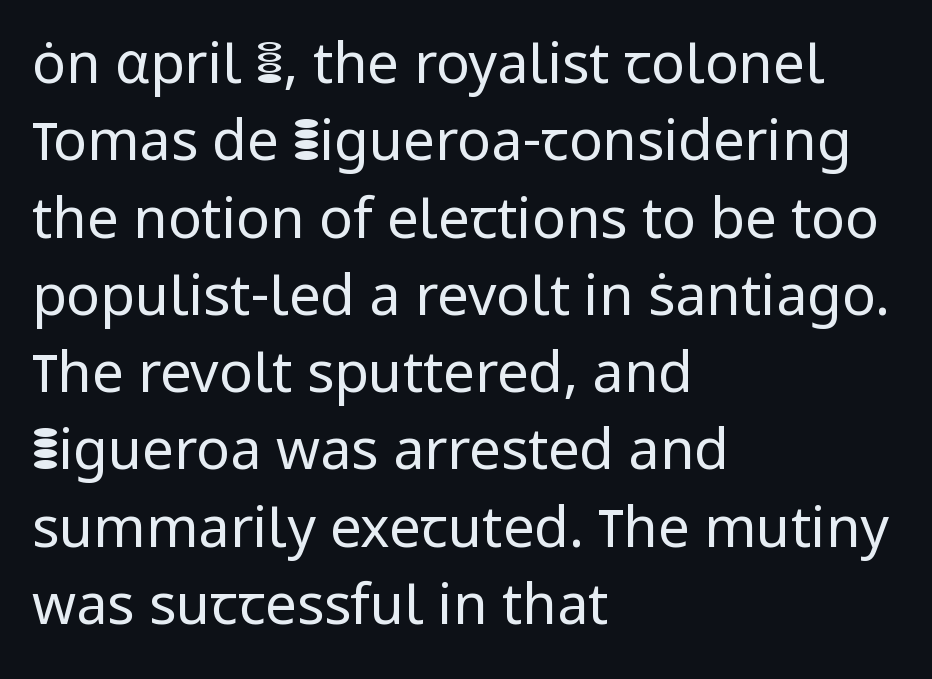
The image shows 56 px regular-weight sans-serif type, upright; set left-aligned, normal line spacing (1.38x), normal letter spacing, not underlined; low stroke contrast and a medium x-height.
